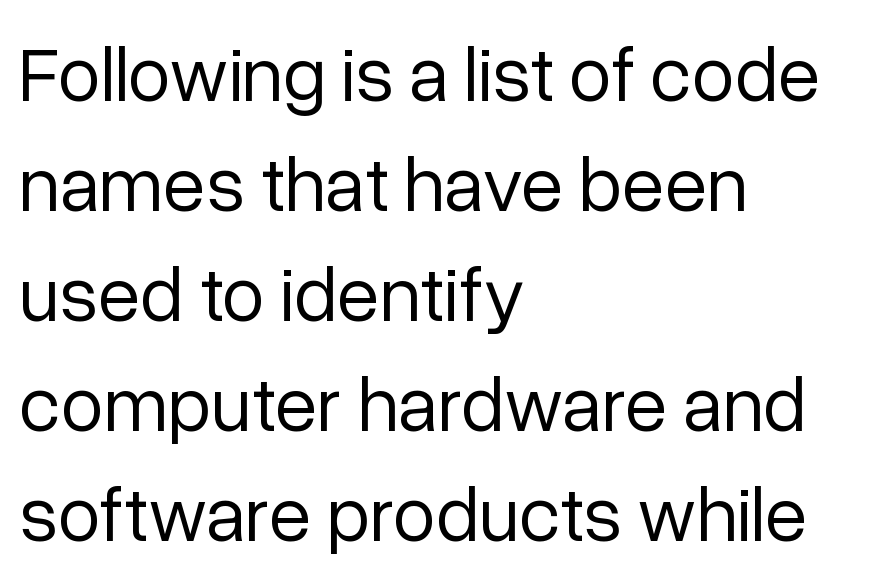
Q: Is the text bold? A: No.
Q: Is the text italic (slanted)? A: No, it is upright.
Q: Is the typeface a serif or a sans-serif typeface? A: Sans-serif.
Q: Is the text underlined? A: No.
Q: How is the paragraph aligned? A: Left-aligned.
Q: Is the spacing between letters normal or unusually wide? A: Normal.
Q: Is the spacing between lines tight, normal or loose? A: Normal.
Q: Width (condensed, normal, or wide)? A: Normal.
Q: Stroke contrast? A: Low.
Q: x-height? A: Medium.
Q: Monospaced? A: No.
